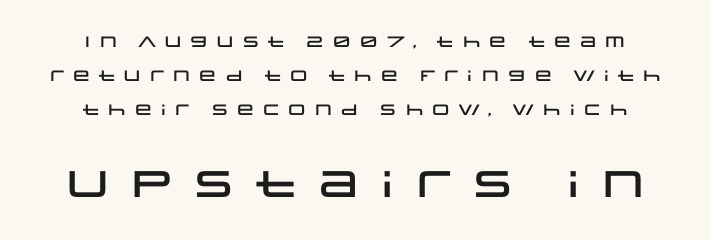
The letters carry no serifs — their stems end cleanly without finishing strokes. The horizontal fit of the characters is loose and conspicuously gappy. Lines of text with bare space underneath. Two sizes are in play, and the larger belongs to the second block. Each letter keeps its own natural width here, so spacing adapts to shape.
